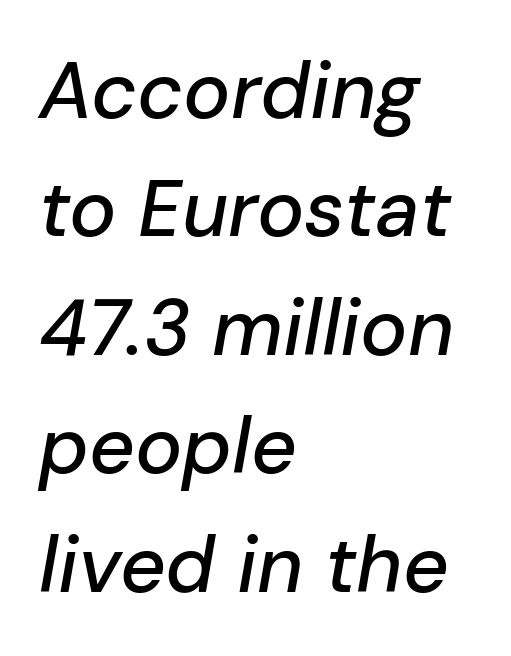
Note the varied advance widths — an 'i' is clearly narrower than an 'm'. Every character sits at an angle, as italics do. Beneath every word, the page is bare. Look at the tracking — it's just the regular setting, nothing added. Honestly, the row spacing looks completely unremarkable. Line beginnings align vertically; line endings do not.
